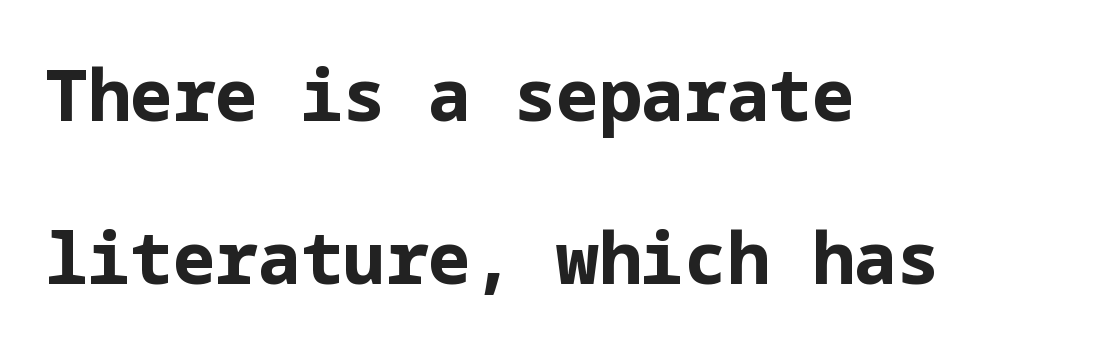
{"serif": "no", "italic": "no", "bold": "yes", "weight": "bold", "width": "normal", "stroke_contrast": "low", "x_height": "medium", "underline": "no", "align": "left", "line_spacing": "loose", "line_spacing_ratio": 2.3, "letter_spacing": "normal", "letter_spacing_em": 0.0, "glyph_px": 71}
